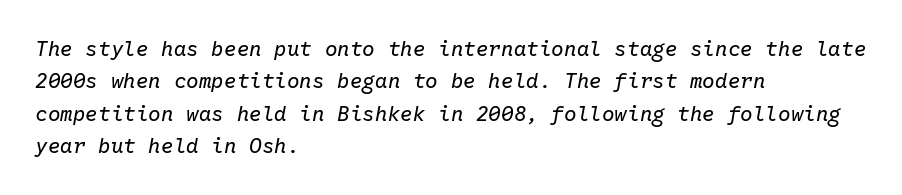
Q: Is the text bold? A: No.
Q: Is the text italic (slanted)? A: Yes, it leans right by about 10 degrees.
Q: Is the text underlined? A: No.
Q: How is the paragraph aligned? A: Left-aligned.
Q: Is the spacing between letters normal or unusually wide? A: Normal.
Q: Is the spacing between lines tight, normal or loose? A: Normal.
